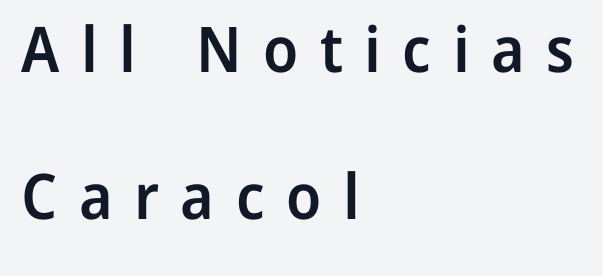
The image shows 63 px semibold sans-serif type, upright; set left-aligned, loose line spacing (2.34x), unusually wide letter spacing (+0.34 em), not underlined; low stroke contrast and a medium x-height.
